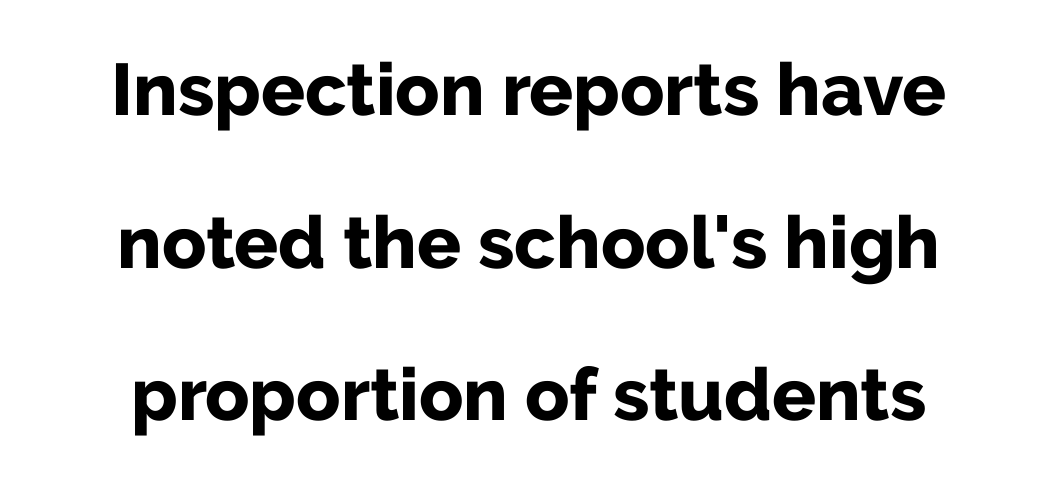
Q: Is the text bold? A: Yes.
Q: Is the text italic (slanted)? A: No, it is upright.
Q: Is the typeface a serif or a sans-serif typeface? A: Sans-serif.
Q: Is the text underlined? A: No.
Q: Is the spacing between letters normal or unusually wide? A: Normal.
Q: Is the spacing between lines tight, normal or loose? A: Loose.
Q: Width (condensed, normal, or wide)? A: Normal.
Q: Stroke contrast? A: Low.
Q: x-height? A: Medium.
Q: Monospaced? A: No.
